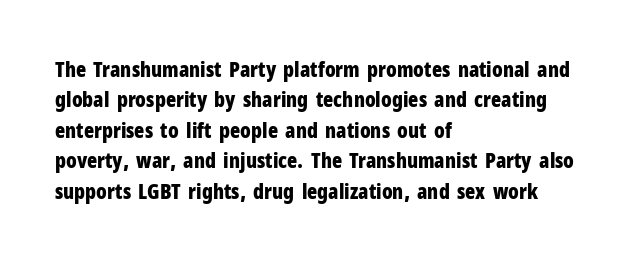
{"italic": "no", "bold": "yes", "underline": "no", "align": "left", "line_spacing": "normal", "line_spacing_ratio": 1.45, "letter_spacing": "normal", "letter_spacing_em": 0.0, "glyph_px": 21}
